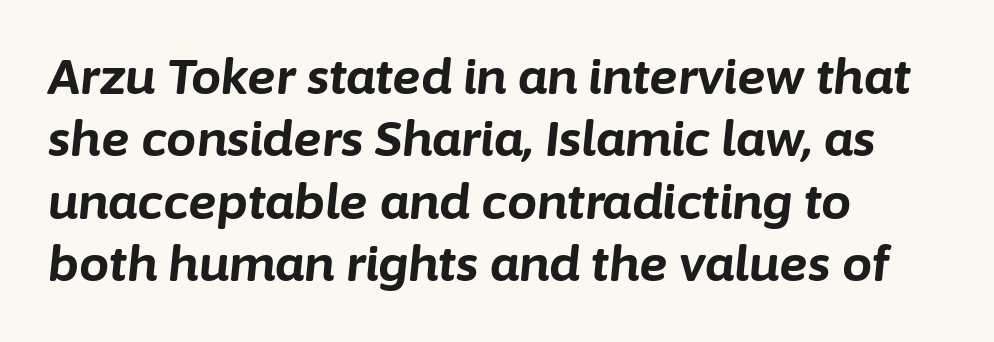
The font is running at its bold setting. Here the glyphs are tracked normally, forming tight word shapes. These lines are set flush left with a ragged right edge. The axis of the letterforms is tilted away from vertical. Words float on clear page, feet unadorned. Whoever set this chose a conventional vertical rhythm.
